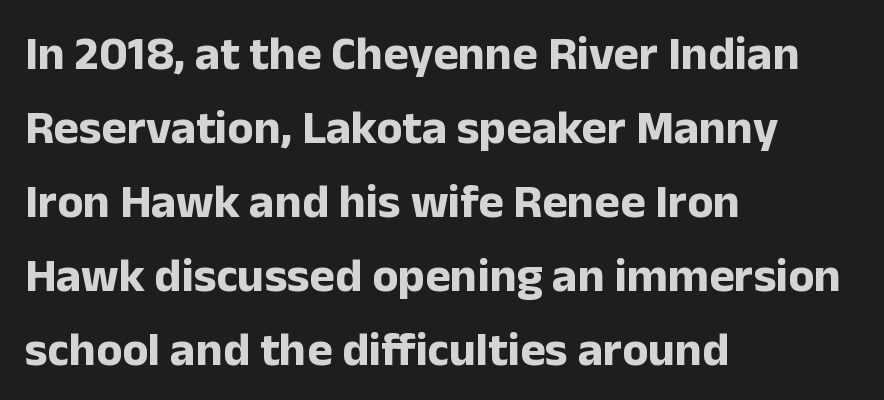
The image shows 48 px bold sans-serif type, upright; set left-aligned, normal line spacing (1.54x), normal letter spacing, not underlined; low stroke contrast and a medium x-height.
